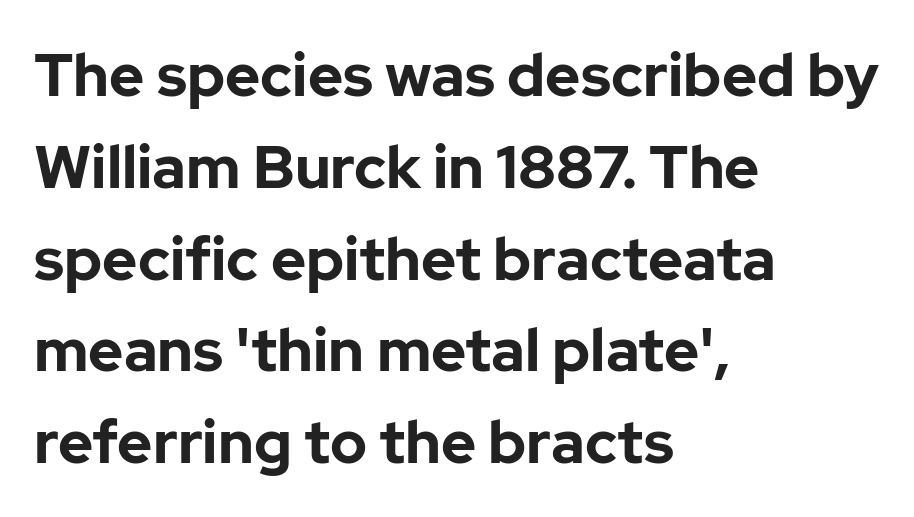
Q: Is the text bold? A: Yes.
Q: Is the text italic (slanted)? A: No, it is upright.
Q: Is the typeface a serif or a sans-serif typeface? A: Sans-serif.
Q: Is the text underlined? A: No.
Q: How is the paragraph aligned? A: Left-aligned.
Q: Is the spacing between letters normal or unusually wide? A: Normal.
Q: Is the spacing between lines tight, normal or loose? A: Normal.
Q: Width (condensed, normal, or wide)? A: Normal.
Q: Stroke contrast? A: Low.
Q: x-height? A: Medium.
Q: Monospaced? A: No.
